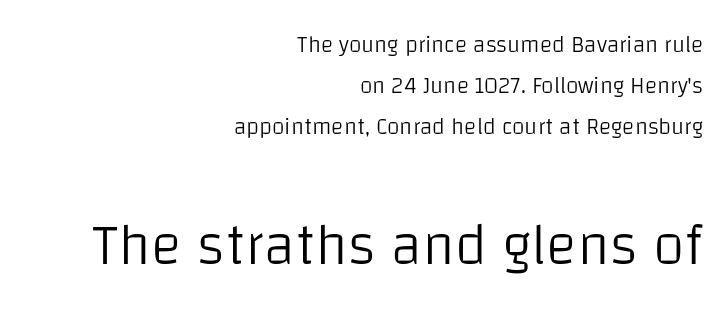
The image shows 58 px light sans-serif type, upright; set right-aligned, line spacing 1.78x, normal letter spacing, not underlined; the second (bottom) block is 2.52x larger; low stroke contrast and a large x-height.
